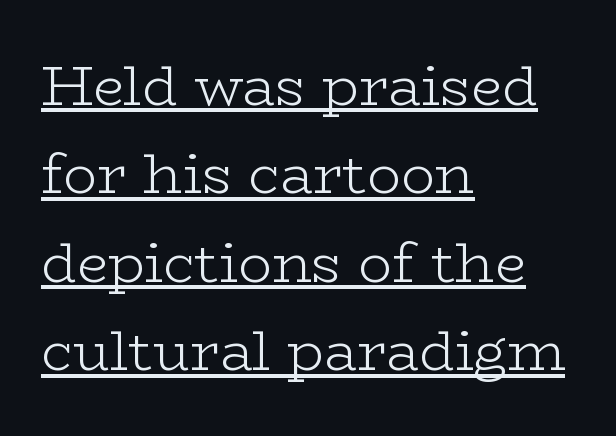
Proportional: the letters do not fall into vertical columns. Letterform terminals end in serifs throughout the passage. These lines were composed using upright roman letters. The passage shown has conventional tracking throughout.
